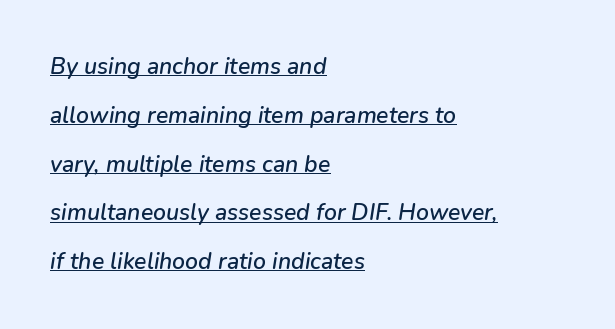
What decoration does the sample have? An underline. In terms of letterspacing, this is plain default setting. Tall strokes in this sample are angled rather than plumb. Caption: multi-line text, flush left, ragged right.
